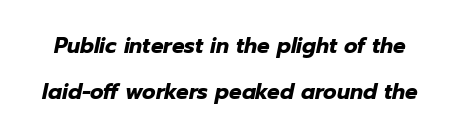
The image shows 21 px bold type, italic (leaning right); set loose line spacing (2.18x), normal letter spacing, not underlined.
